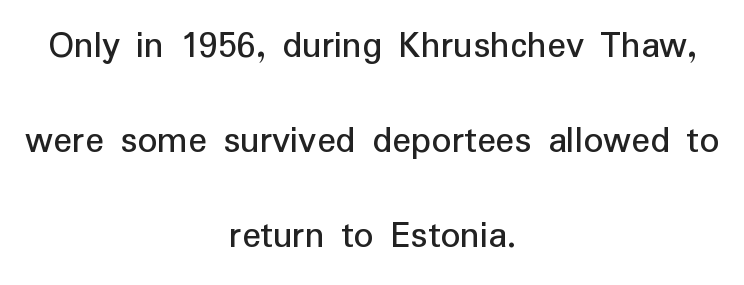
The image shows 39 px sans-serif type, upright; set centered, loose line spacing (2.43x), normal letter spacing, not underlined; low stroke contrast and a medium x-height.
